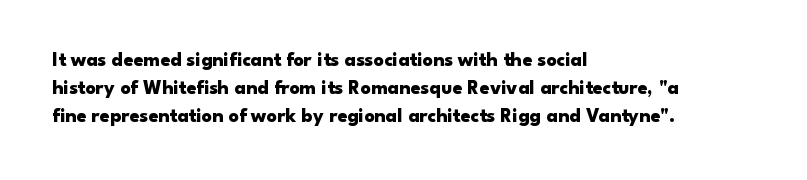
Q: Is the text bold? A: Yes.
Q: Is the text italic (slanted)? A: No, it is upright.
Q: Is the text underlined? A: No.
Q: How is the paragraph aligned? A: Left-aligned.
Q: Is the spacing between letters normal or unusually wide? A: Normal.
Q: Is the spacing between lines tight, normal or loose? A: Normal.
